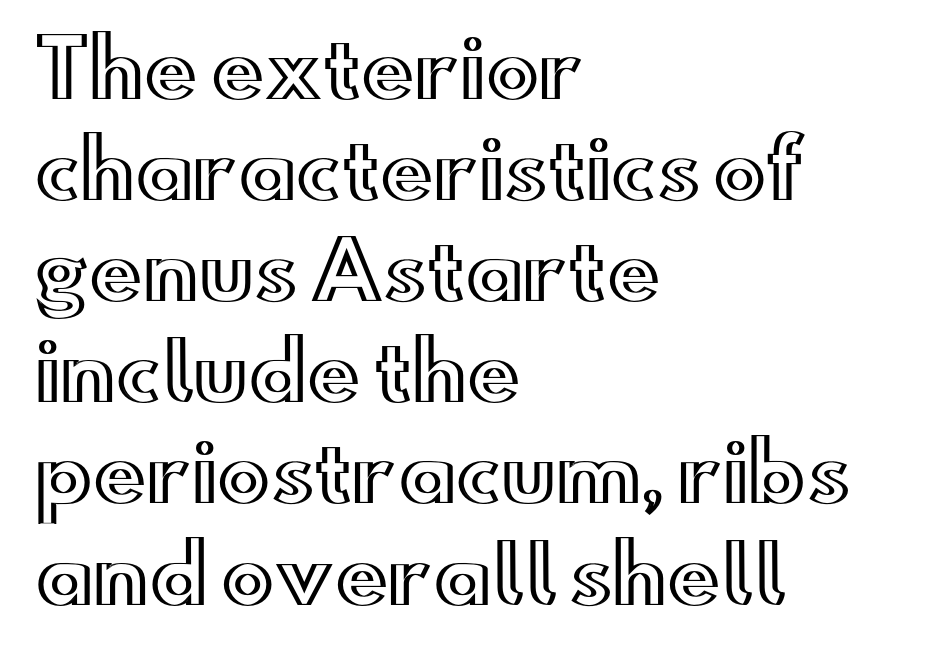
Q: Is the text italic (slanted)? A: No, it is upright.
Q: Is the text underlined? A: No.
Q: How is the paragraph aligned? A: Left-aligned.
Q: Is the spacing between letters normal or unusually wide? A: Normal.
Q: Is the spacing between lines tight, normal or loose? A: Normal.
Q: Width (condensed, normal, or wide)? A: Wide.
Q: x-height? A: Small.
Q: Monospaced? A: No.
